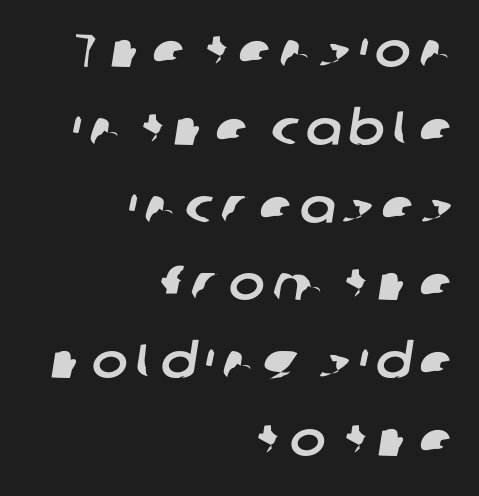
The paragraph shown leans on its right margin. Lines of text with bare space underneath. The passage shown is typed in a proportional face where columns would drift. The letters carry no serifs — their stems end cleanly without finishing strokes. The leading is moderate, giving the passage an even texture.
